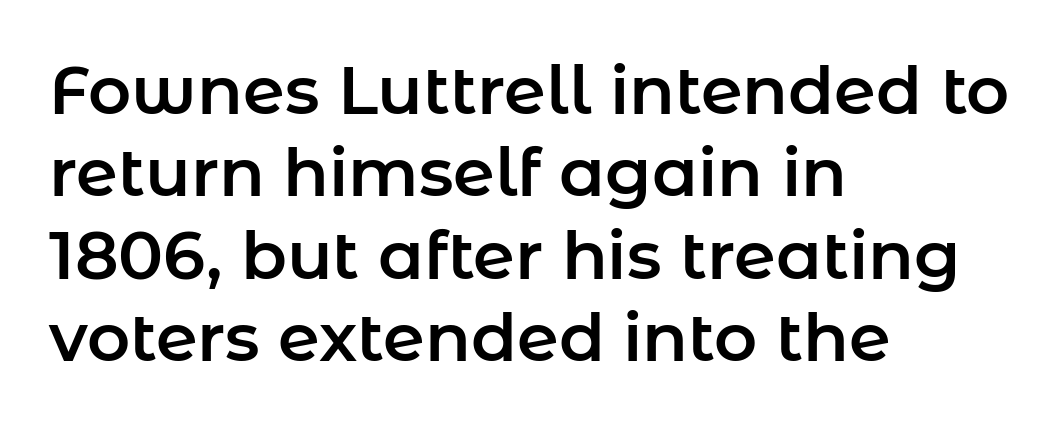
{"serif": "no", "italic": "no", "width": "normal", "stroke_contrast": "low", "x_height": "medium", "monospaced": "no", "underline": "no", "align": "left", "line_spacing_ratio": 1.23, "letter_spacing": "normal", "letter_spacing_em": 0.0, "glyph_px": 67}
